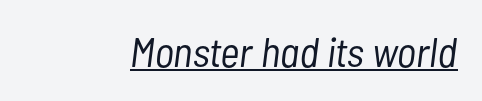
The image shows 42 px light, condensed type, italic (leaning right); set normal letter spacing, underlined; low stroke contrast and a medium x-height.
